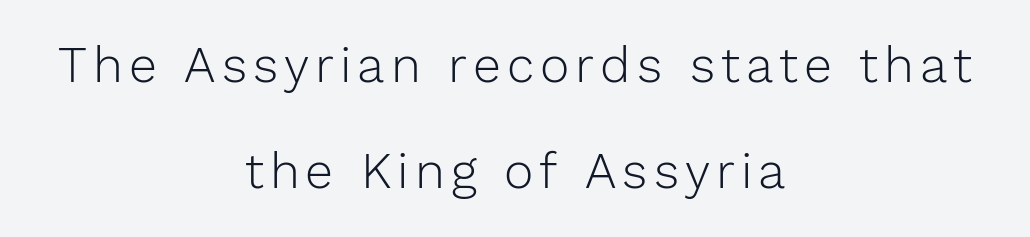
The image shows 50 px light sans-serif type, upright; set centered, loose line spacing (2.13x), not underlined; low stroke contrast and a medium x-height.
